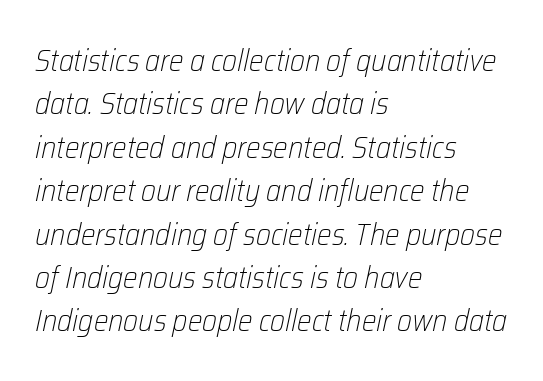
{"italic": "yes", "lean": "right", "slant_degrees": 12, "bold": "no", "weight": "light", "width": "condensed", "stroke_contrast": "low", "x_height": "medium", "monospaced": "no", "underline": "no", "align": "left", "line_spacing": "normal", "line_spacing_ratio": 1.4, "letter_spacing": "normal", "letter_spacing_em": 0.0, "glyph_px": 31}
